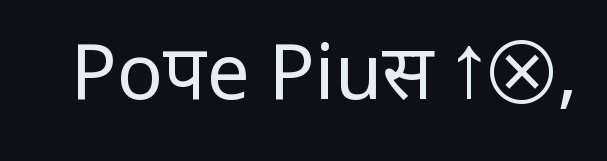
The image shows 76 px regular-weight sans-serif type, upright; set normal letter spacing, not underlined; low stroke contrast and a medium x-height.
